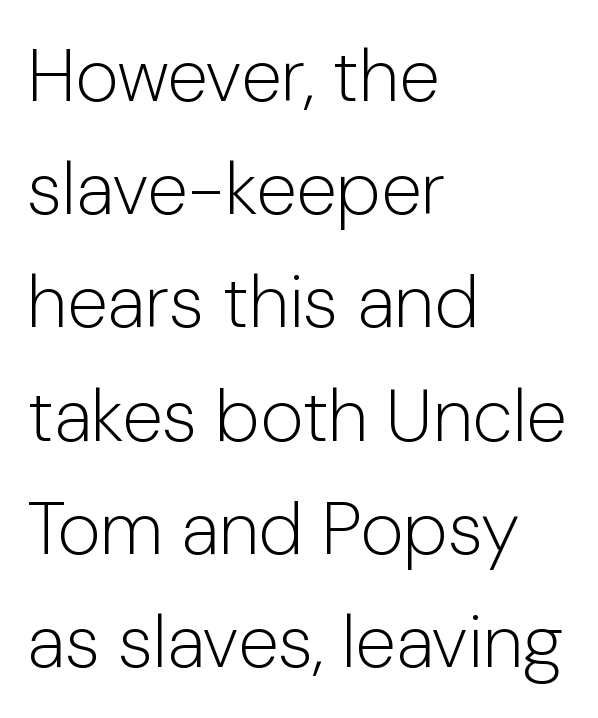
The lines are quadded left. Do the letters lean? They stand straight. Weight: in the light-to-regular range. Spacing verdict: proportional, widths tailored to each character.
